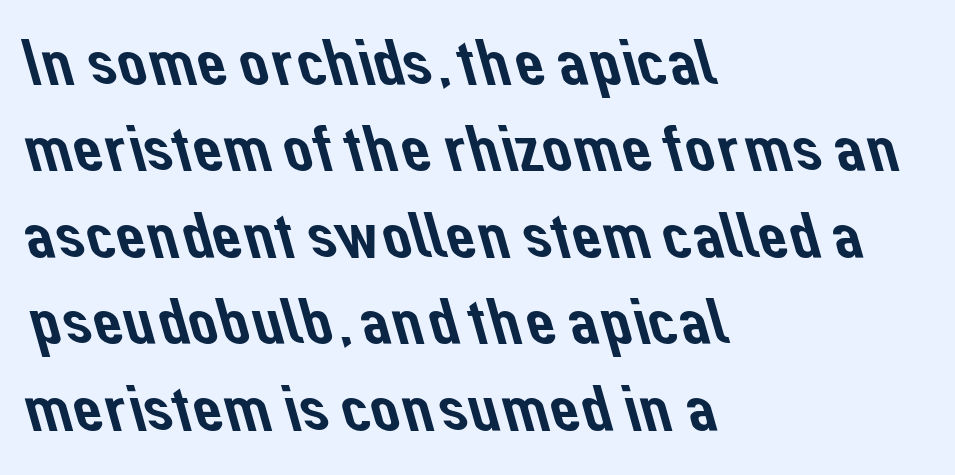
This rendering features lettering with no underline. Interline gaps are of average width in this sample. Spacing between characters is what you'd get straight out of the box. The passage shown is typed in a proportional face where columns would drift.
